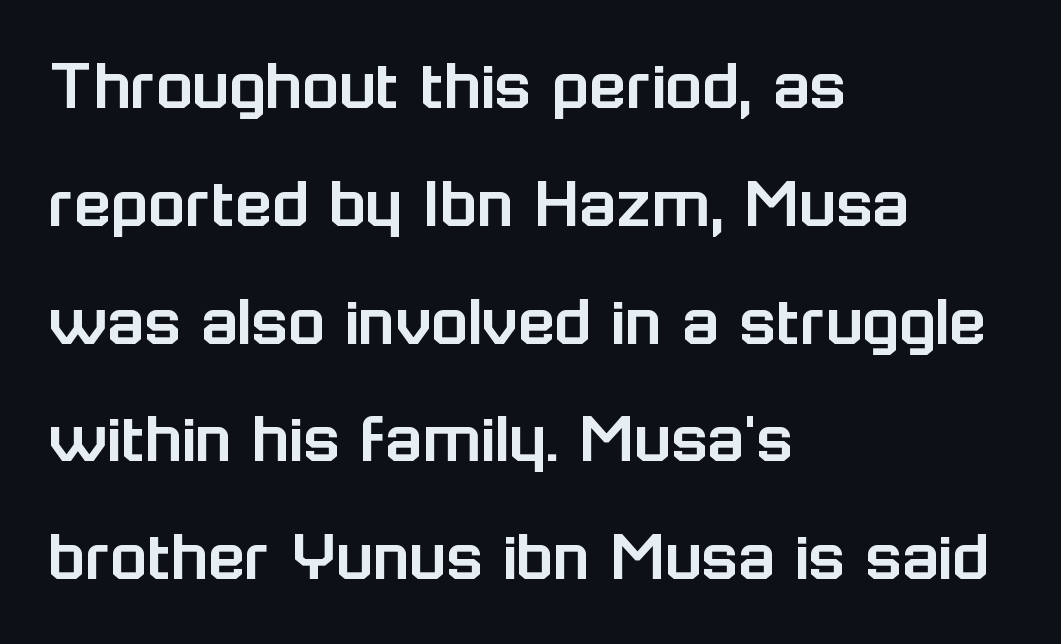
The image shows 76 px sans-serif type, upright; set left-aligned, normal line spacing (1.55x), normal letter spacing, not underlined; low stroke contrast and a medium x-height.
